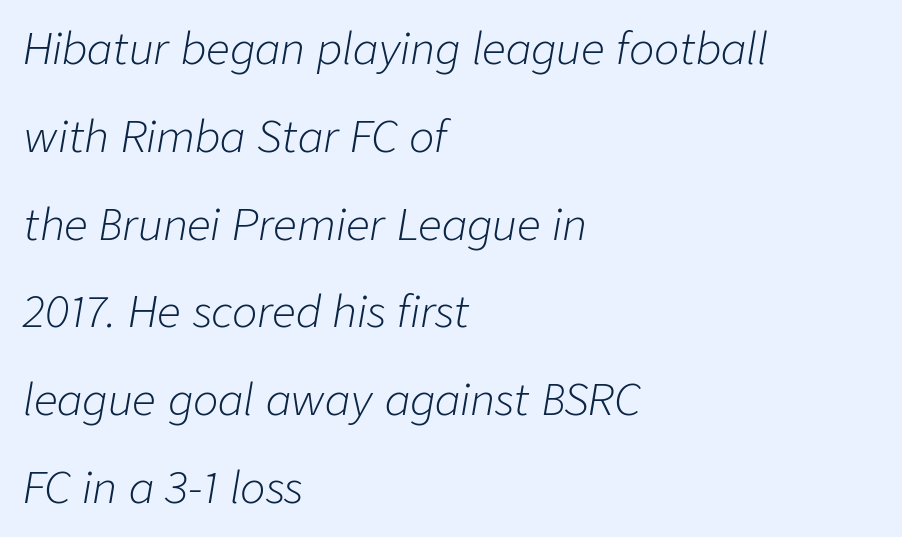
{"italic": "yes", "lean": "right", "slant_degrees": 9, "bold": "no", "weight": "light", "width": "normal", "stroke_contrast": "low", "x_height": "medium", "monospaced": "no", "underline": "no", "align": "left", "line_spacing": "loose", "line_spacing_ratio": 2.09, "letter_spacing": "normal", "letter_spacing_em": 0.0, "glyph_px": 42}
